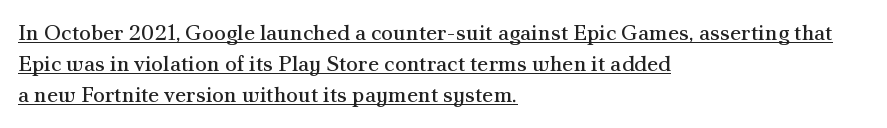
Casual observation: everything's shoved over to the left. Standard letterfit; no display-style spreading of the glyphs. Do the letters lean? They stand straight. If you measured baseline to baseline, you'd find a middling distance. Check the space under the baseline: a stroke is drawn there. The characters are drawn with everyday or finer stroke widths.
